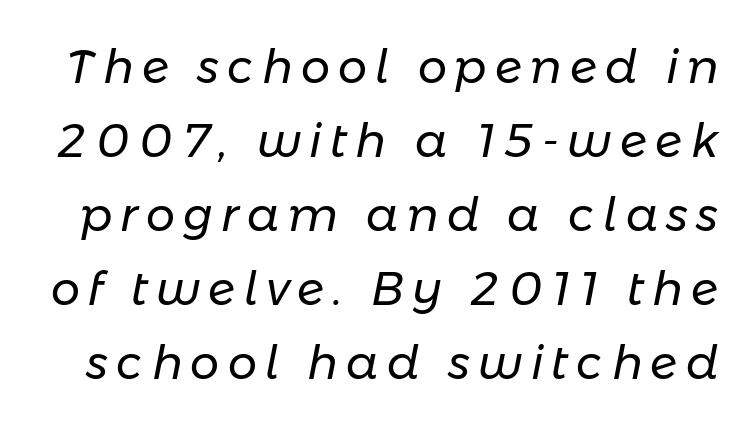
Weight: regular or lighter. Quick note: italic. A typesetter would call this proportional, since set widths differ per character. A clean baseline with only descenders dipping below it. Honestly, the row spacing looks completely unremarkable.
